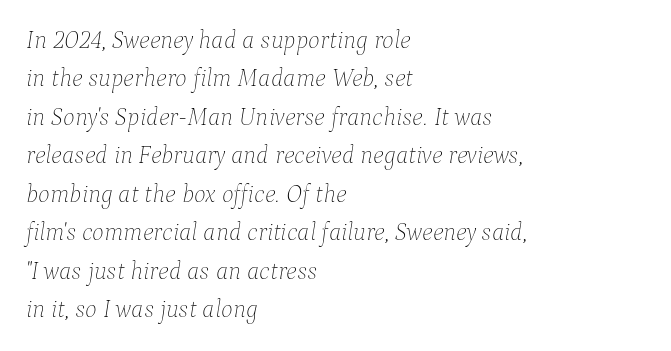
Weight class: somewhere from thin through regular. The line texture is even and compact thanks to regular tracking. Leftover space on each line is placed entirely after the last word. Check under the words: just untouched page. It's the slanting kind of type. Evenly set lines give the paragraph a standard silhouette.
